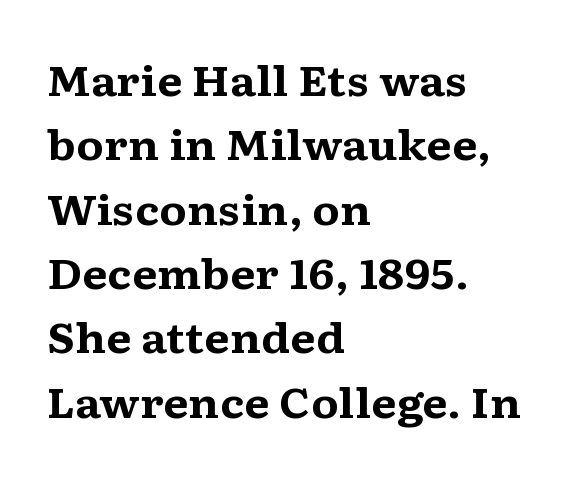
Q: Is the text bold? A: Yes.
Q: Is the text italic (slanted)? A: No, it is upright.
Q: Is the typeface a serif or a sans-serif typeface? A: Serif.
Q: Is the text underlined? A: No.
Q: How is the paragraph aligned? A: Left-aligned.
Q: Is the spacing between letters normal or unusually wide? A: Normal.
Q: Is the spacing between lines tight, normal or loose? A: Normal.
Q: Width (condensed, normal, or wide)? A: Wide.
Q: Stroke contrast? A: Medium.
Q: x-height? A: Medium.
Q: Monospaced? A: No.
